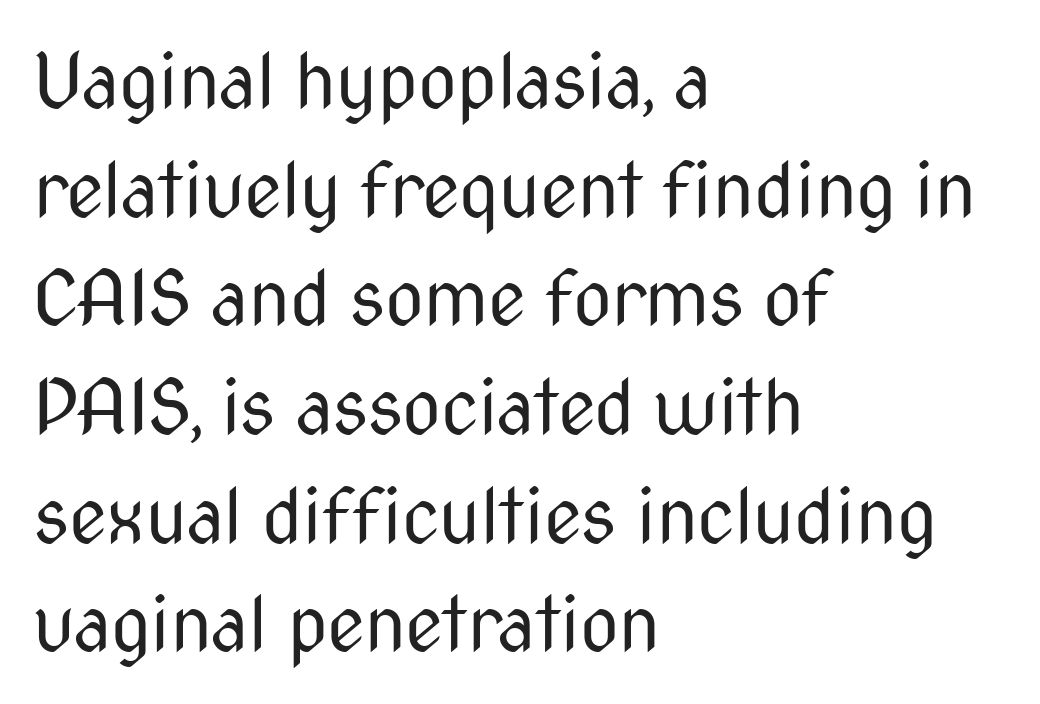
{"serif": "no", "italic": "no", "bold": "no", "weight": "regular", "width": "condensed", "stroke_contrast": "medium", "x_height": "medium", "monospaced": "no", "underline": "no", "align": "left", "line_spacing": "normal", "line_spacing_ratio": 1.43, "letter_spacing": "normal", "letter_spacing_em": 0.0, "glyph_px": 76}
